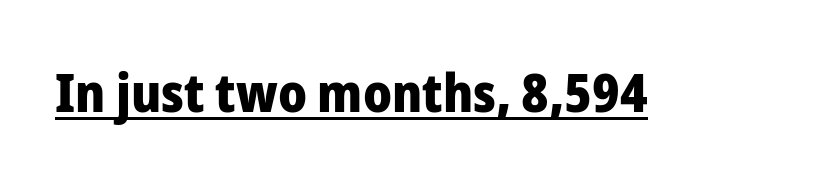
The image shows 53 px heavy sans-serif type, upright; set normal letter spacing, underlined; low stroke contrast and a medium x-height.
